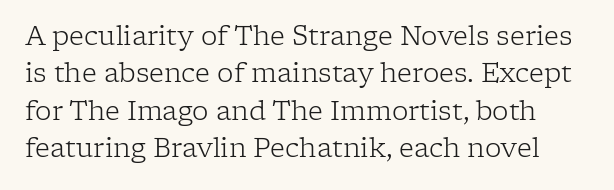
The image shows 26 px text type, upright; set normal line spacing (1.44x), normal letter spacing, not underlined.
